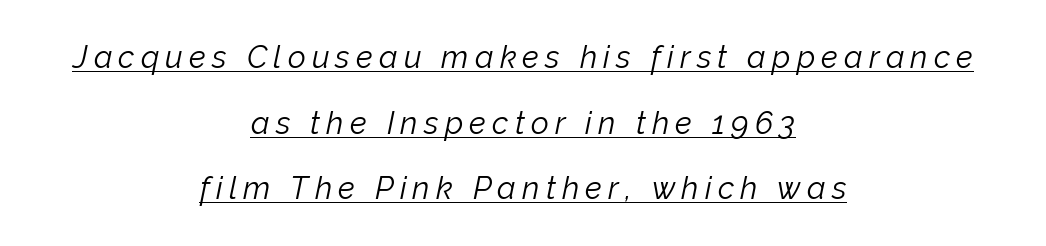
A baseline rule has been typeset under these characters. Both edges are ragged and mirror each other, which tells us the setting is centered. Rows of type keep a wide berth in the vertical direction. These lines were composed using italics. A typesetter would call this proportional, since set widths differ per character. Look at the tracking — it's clearly loosened, letters drifting apart.
